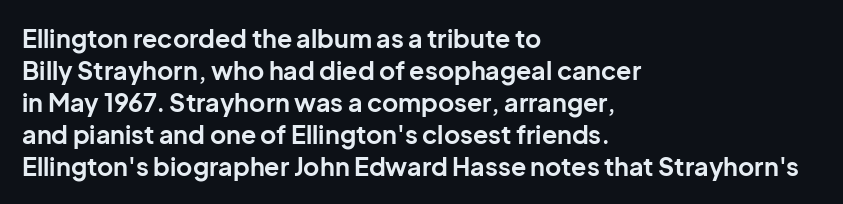
The image shows 25 px bold type, upright; set left-aligned, normal line spacing (1.28x), normal letter spacing, not underlined.
